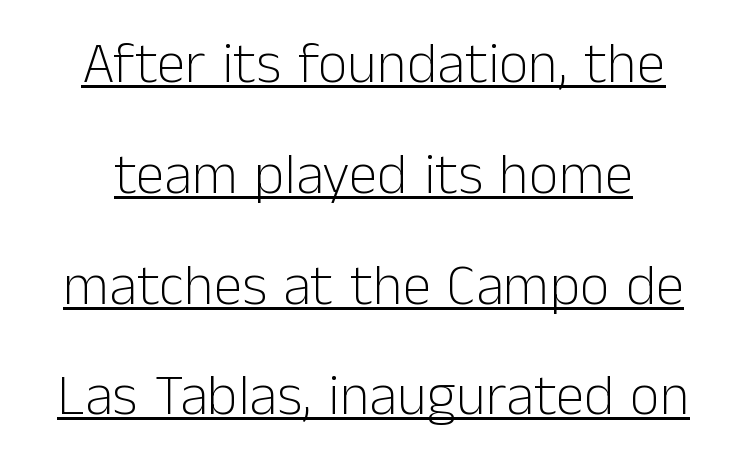
The image shows 58 px light sans-serif type, upright; set centered, loose line spacing (1.91x), normal letter spacing, underlined; low stroke contrast and a medium x-height.
